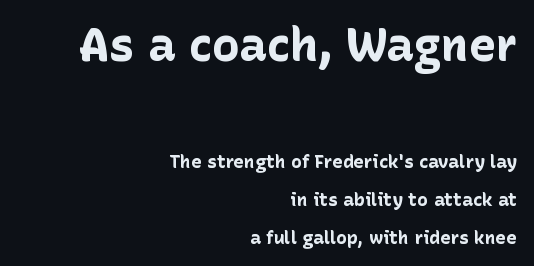
Emphasis by weight is at full strength: bold. The emphasis by scale lands on block number one, above. The passage shown is typeset with a sans-serif family. No italicization has been applied; the sample stays upright. Glance below the letters and you will spot only blank space. Note the varied advance widths — an 'i' is clearly narrower than an 'm'.
